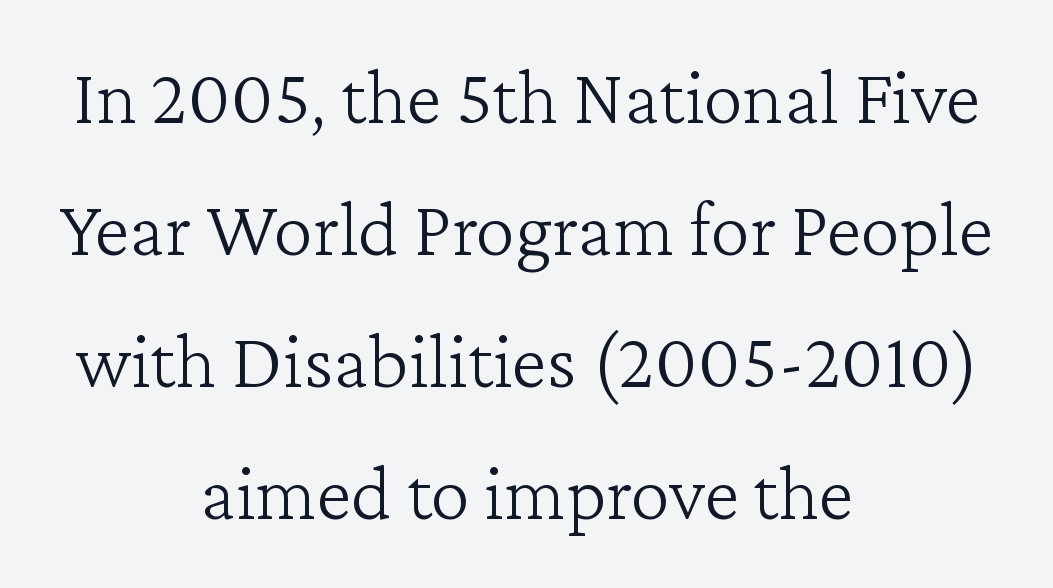
Q: Is the text bold? A: No.
Q: Is the text italic (slanted)? A: No, it is upright.
Q: Is the typeface a serif or a sans-serif typeface? A: Serif.
Q: Is the text underlined? A: No.
Q: How is the paragraph aligned? A: Centered.
Q: Is the spacing between letters normal or unusually wide? A: Normal.
Q: Is the spacing between lines tight, normal or loose? A: Normal.
Q: Width (condensed, normal, or wide)? A: Normal.
Q: Stroke contrast? A: Low.
Q: x-height? A: Medium.
Q: Monospaced? A: No.
